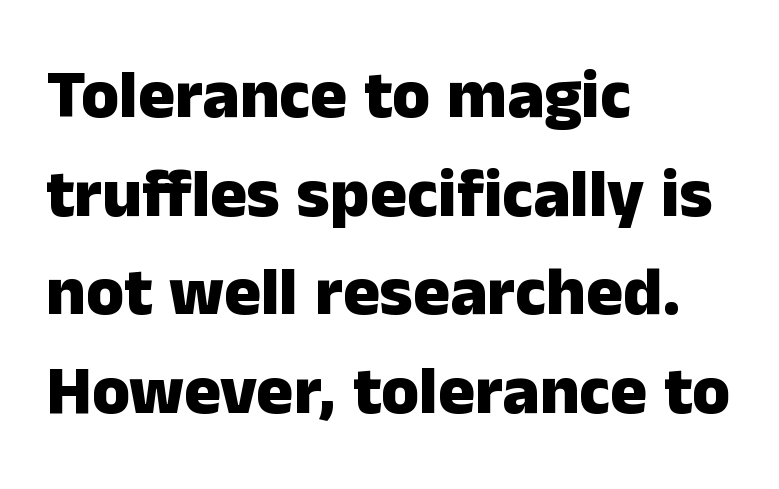
{"serif": "no", "italic": "no", "bold": "yes", "weight": "heavy", "width": "normal", "stroke_contrast": "low", "x_height": "medium", "monospaced": "no", "underline": "no", "align": "left", "line_spacing": "normal", "line_spacing_ratio": 1.43, "letter_spacing": "normal", "letter_spacing_em": 0.0, "glyph_px": 69}
